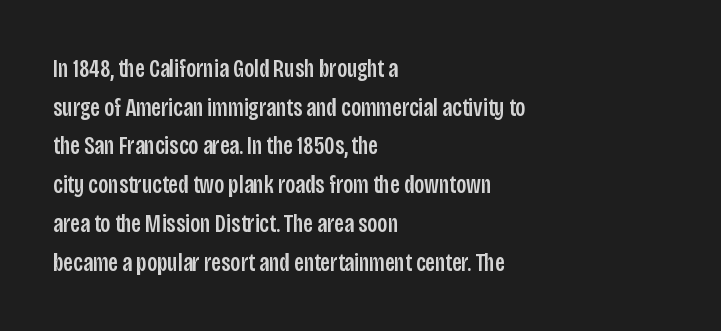
The image shows 25 px text type, upright; set left-aligned, normal line spacing (1.55x), normal letter spacing, not underlined.
